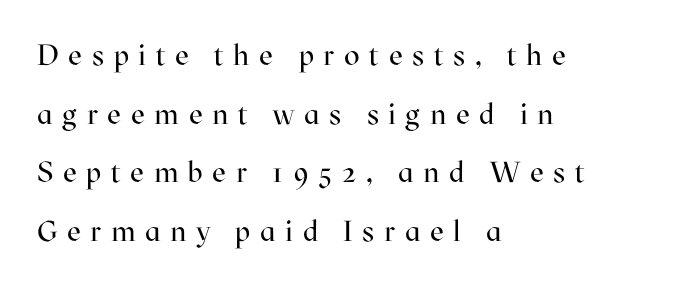
Q: Is the text bold? A: No.
Q: Is the text italic (slanted)? A: No, it is upright.
Q: Is the typeface a serif or a sans-serif typeface? A: Serif.
Q: Is the text underlined? A: No.
Q: How is the paragraph aligned? A: Left-aligned.
Q: Is the spacing between letters normal or unusually wide? A: Unusually wide.
Q: Is the spacing between lines tight, normal or loose? A: Loose.
Q: Width (condensed, normal, or wide)? A: Normal.
Q: Stroke contrast? A: High.
Q: x-height? A: Medium.
Q: Monospaced? A: No.
